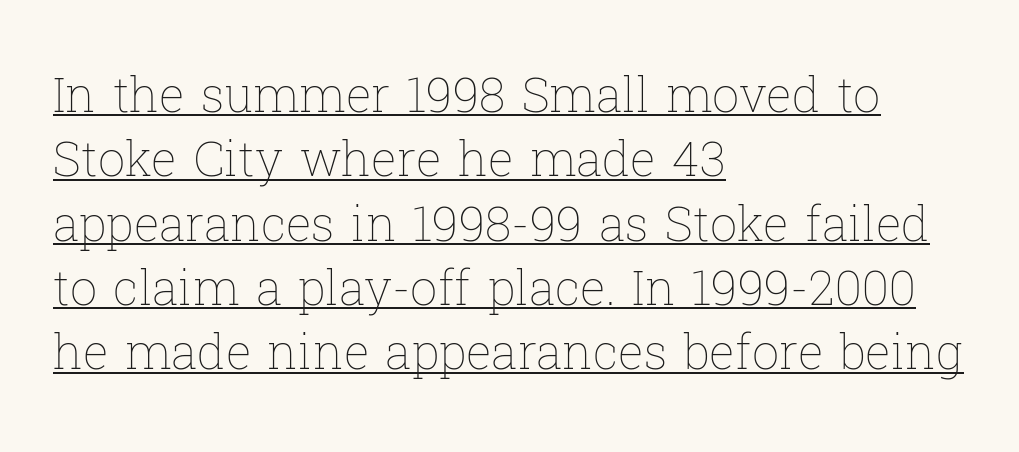
{"italic": "no", "bold": "no", "weight": "thin", "width": "normal", "stroke_contrast": "low", "x_height": "medium", "monospaced": "no", "underline": "yes", "align": "left", "line_spacing": "normal", "line_spacing_ratio": 1.34, "letter_spacing": "normal", "letter_spacing_em": 0.0, "glyph_px": 48}
